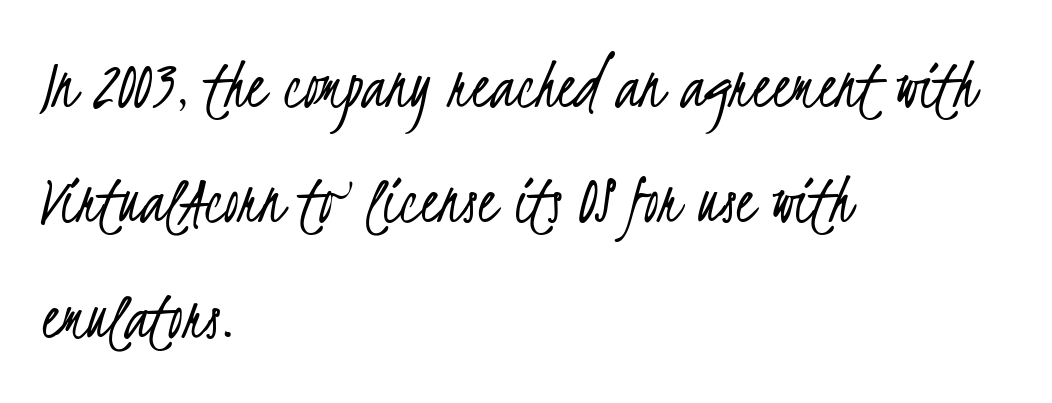
Regarding leading, the lines here are spaced in the standard way. The rendering uses natural spacing where letterforms have individual widths. Words float on clear page, feet unadorned. Tracking here is standard; glyphs follow each other at the usual distance. Which margin do the lines hug? The left one — the right edge is uneven.
